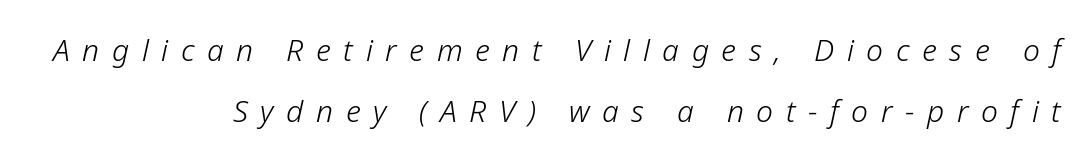
{"italic": "yes", "lean": "right", "slant_degrees": 12, "bold": "no", "weight": "light", "width": "normal", "stroke_contrast": "low", "x_height": "medium", "monospaced": "no", "underline": "no", "align": "right", "line_spacing": "loose", "line_spacing_ratio": 2.04, "letter_spacing": "wide", "letter_spacing_em": 0.42, "glyph_px": 30}
